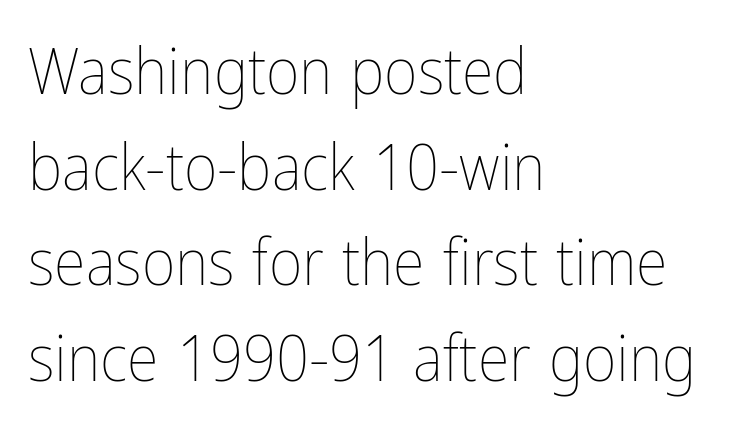
Q: Is the text bold? A: No.
Q: Is the text italic (slanted)? A: No, it is upright.
Q: Is the text underlined? A: No.
Q: How is the paragraph aligned? A: Left-aligned.
Q: Is the spacing between letters normal or unusually wide? A: Normal.
Q: Is the spacing between lines tight, normal or loose? A: Normal.
Q: Width (condensed, normal, or wide)? A: Condensed.
Q: Stroke contrast? A: Low.
Q: x-height? A: Medium.
Q: Monospaced? A: No.
